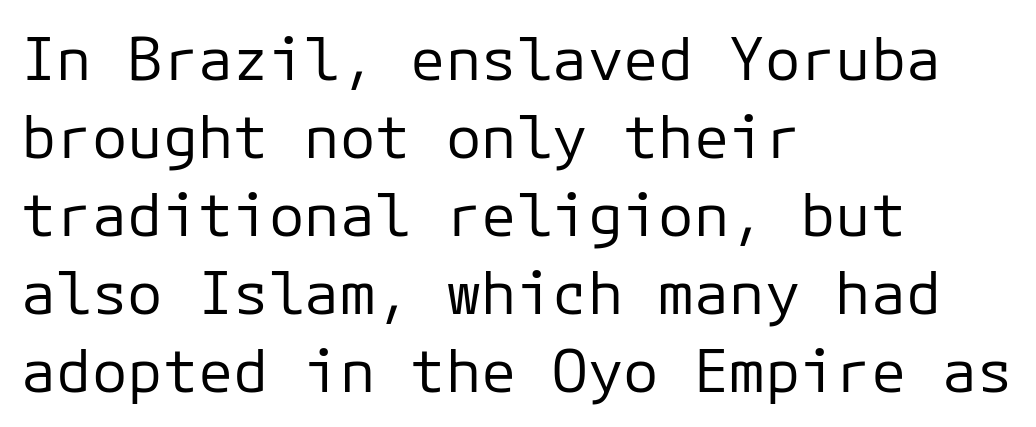
Casual observation: everything's shoved over to the left. The specimen omits any rule beneath the text block's lines. Vertical spacing — default. Stroke thickness stays within the range of a standard reading face or lighter.
